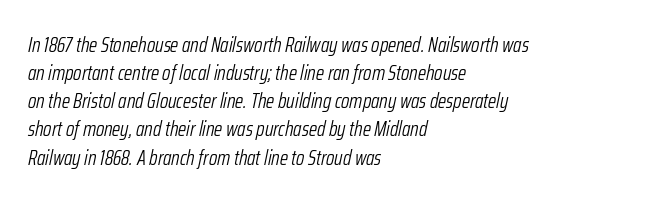
The image shows 21 px text type, italic (leaning right); set left-aligned, normal line spacing (1.34x), normal letter spacing, not underlined.
